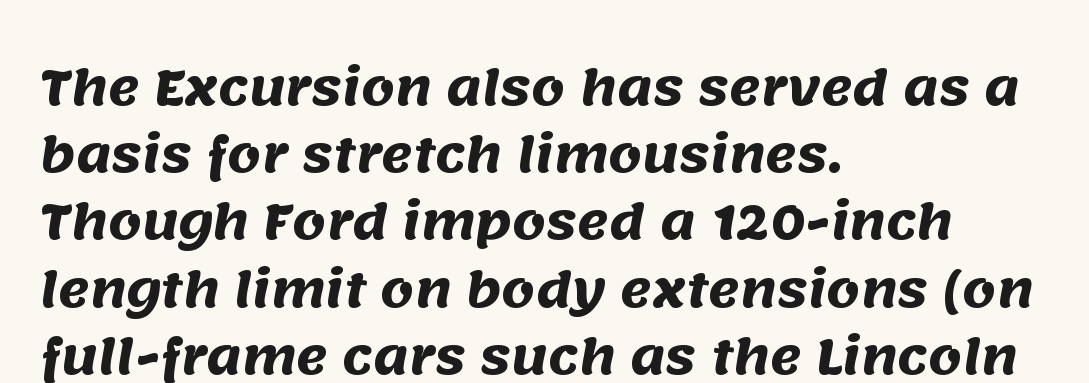
You'd pick this weight for a headline — it's a proper bold. In terms of leading, this rendering sits right in the middle. Horizontal alignment here is leftward, the default for most running prose. Serifs: no, the terminals of the letterforms are clean. Varying glyph widths throughout — classic text-font behaviour. Rule under the text: the space is simply empty.
